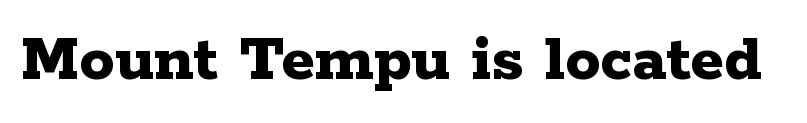
The image shows 70 px bold, wide serif type, upright; set normal letter spacing, not underlined; low stroke contrast and a medium x-height.
